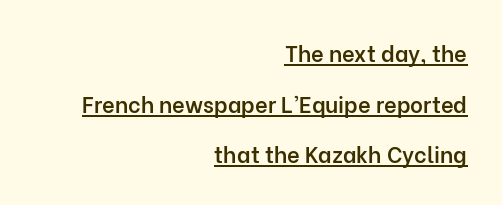
The image shows 22 px text type, upright; set right-aligned, loose line spacing (2.3x), normal letter spacing, underlined.
